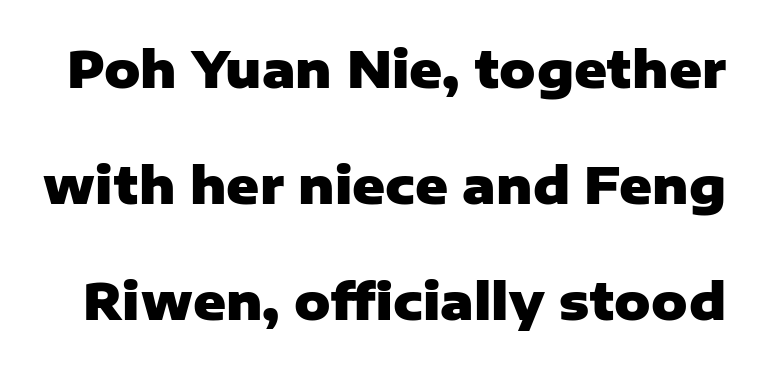
Every letter is thick-stroked: bold, no question. The designer dialed line spacing up above the default. You can tell from the bare stems that sans-serif type was used. Spacing verdict: proportional, widths tailored to each character. If you drew a line through each stem, it would be perfectly vertical.
